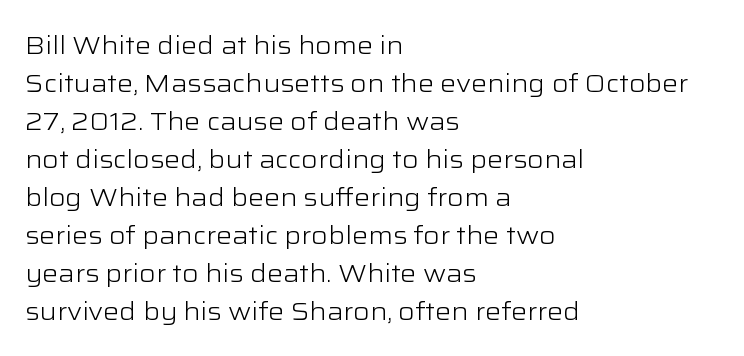
The font's upright variant was chosen for this text. The specimen omits any rule beneath the text block's lines. All the whitespace from short lines collects on the right. Tracking here is standard; glyphs follow each other at the usual distance.
